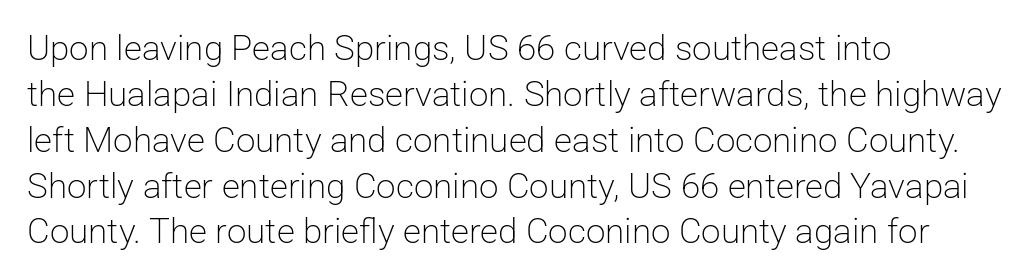
Q: Is the text bold? A: No.
Q: Is the text italic (slanted)? A: No, it is upright.
Q: Is the typeface a serif or a sans-serif typeface? A: Sans-serif.
Q: Is the text underlined? A: No.
Q: How is the paragraph aligned? A: Left-aligned.
Q: Is the spacing between letters normal or unusually wide? A: Normal.
Q: Is the spacing between lines tight, normal or loose? A: Normal.
Q: Width (condensed, normal, or wide)? A: Normal.
Q: Stroke contrast? A: Low.
Q: x-height? A: Medium.
Q: Monospaced? A: No.
